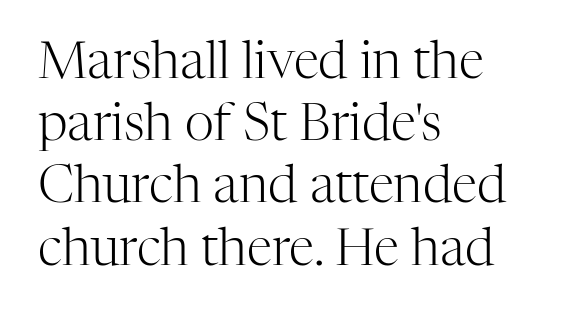
{"serif": "yes", "italic": "no", "bold": "no", "weight": "light", "width": "normal", "stroke_contrast": "high", "x_height": "medium", "monospaced": "no", "underline": "no", "align": "left", "line_spacing_ratio": 1.22, "letter_spacing": "normal", "letter_spacing_em": 0.0, "glyph_px": 51}
